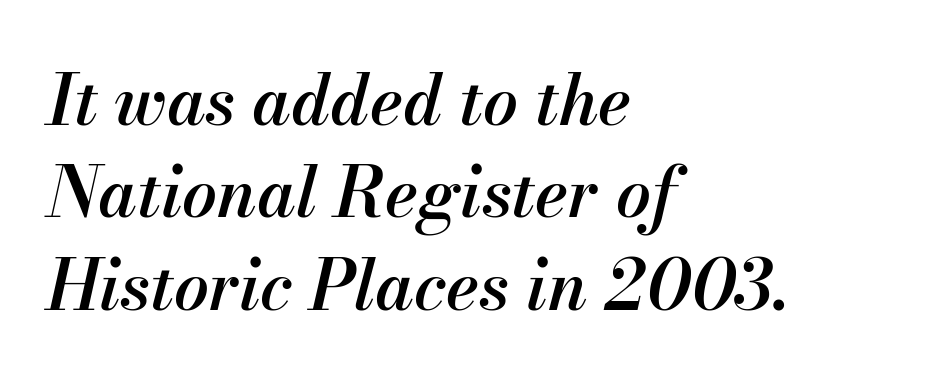
Q: Is the text bold? A: Semi-bold.
Q: Is the text italic (slanted)? A: Yes, it leans right by about 13 degrees.
Q: Is the text underlined? A: No.
Q: How is the paragraph aligned? A: Left-aligned.
Q: Is the spacing between letters normal or unusually wide? A: Normal.
Q: Is the spacing between lines tight, normal or loose? A: Normal.
Q: Width (condensed, normal, or wide)? A: Normal.
Q: Stroke contrast? A: Medium.
Q: x-height? A: Small.
Q: Monospaced? A: No.
